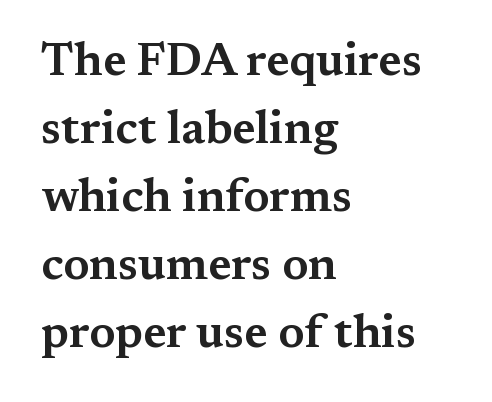
Compared with typical paragraphs, the rows here are spaced about the same. Do the characters align in a grid? No, the font is proportional. The rendering keeps characters at their native spacing. The font's upright variant was chosen for this text.
